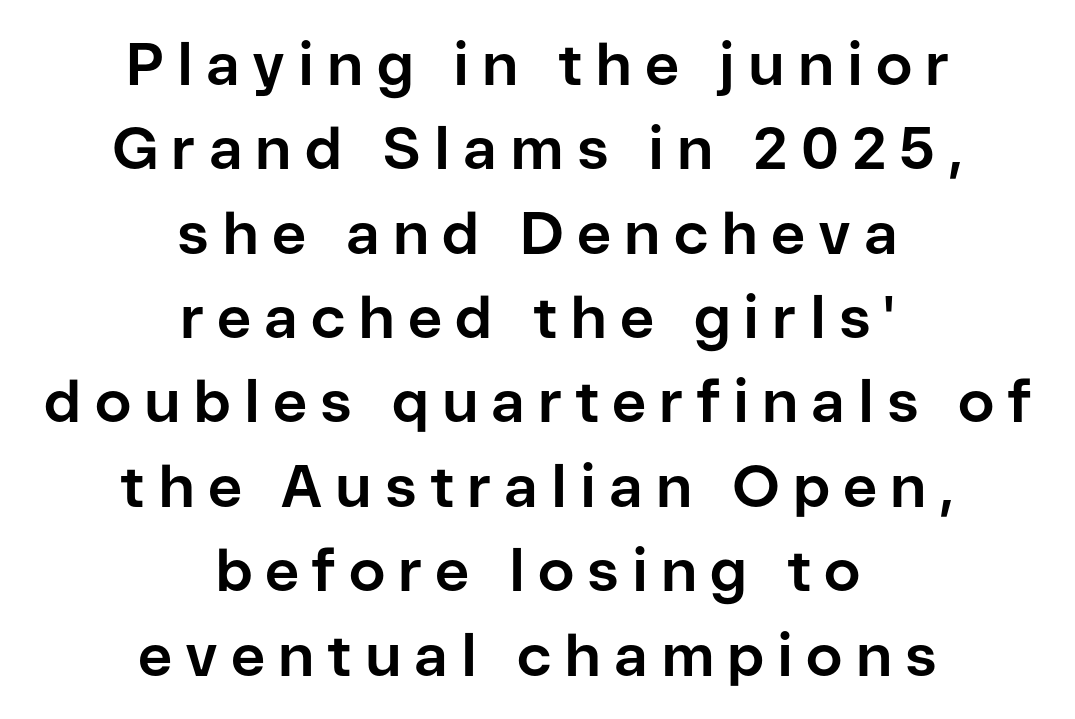
Q: Is the text bold? A: Yes.
Q: Is the text italic (slanted)? A: No, it is upright.
Q: Is the typeface a serif or a sans-serif typeface? A: Sans-serif.
Q: Is the text underlined? A: No.
Q: How is the paragraph aligned? A: Centered.
Q: Is the spacing between letters normal or unusually wide? A: Unusually wide.
Q: Is the spacing between lines tight, normal or loose? A: Normal.
Q: Width (condensed, normal, or wide)? A: Normal.
Q: Stroke contrast? A: Low.
Q: x-height? A: Medium.
Q: Monospaced? A: No.
